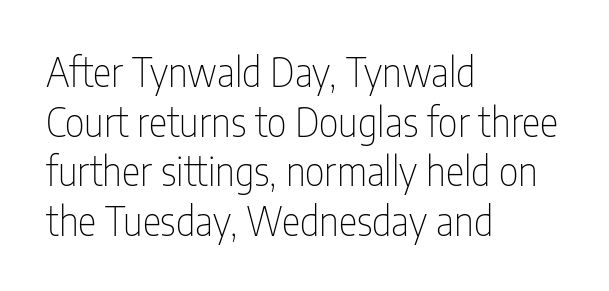
Nothing sits at the stroke ends, so this counts as sans-serif. Caption: standard tracking, unaltered. Regarding leading, the lines here are spaced in the standard way. The face used here is proportionally spaced, like ordinary book or web type. The words here are not underlined.
